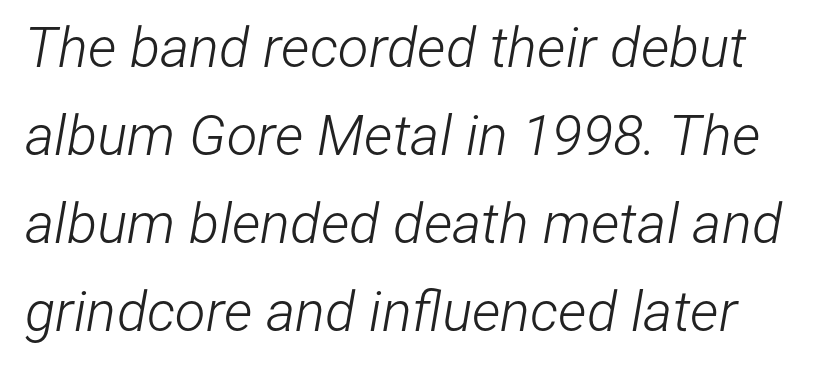
The image shows 56 px light, condensed type, italic (leaning right); set normal line spacing (1.57x), normal letter spacing, not underlined; low stroke contrast and a medium x-height.
